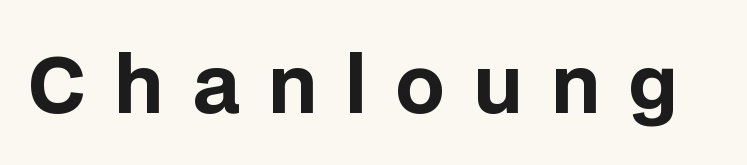
Q: Is the text bold? A: Yes.
Q: Is the text italic (slanted)? A: No, it is upright.
Q: Is the typeface a serif or a sans-serif typeface? A: Sans-serif.
Q: Is the text underlined? A: No.
Q: Is the spacing between letters normal or unusually wide? A: Unusually wide.
Q: Width (condensed, normal, or wide)? A: Normal.
Q: Stroke contrast? A: Low.
Q: x-height? A: Large.
Q: Monospaced? A: No.
